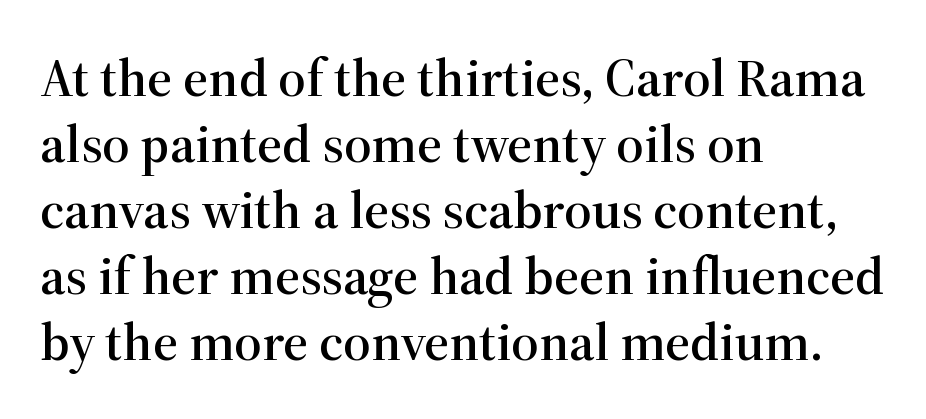
The font family rendered here belongs to the serif group. The face used here is rendered with its standard letterfit. The letters advance in unequal steps, a hallmark of proportional type. The type sits square on the baseline with zero lean.
